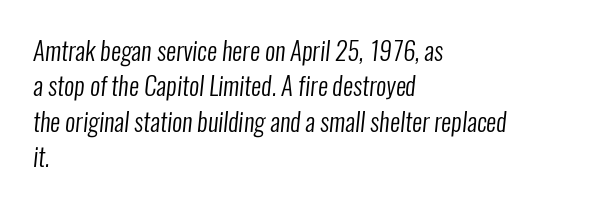
These lines keep a tight, regular rhythm from letter to letter. Whoever set this chose a conventional vertical rhythm. Clear beneath every line of the passage. Ink coverage per letter is moderate at most.
